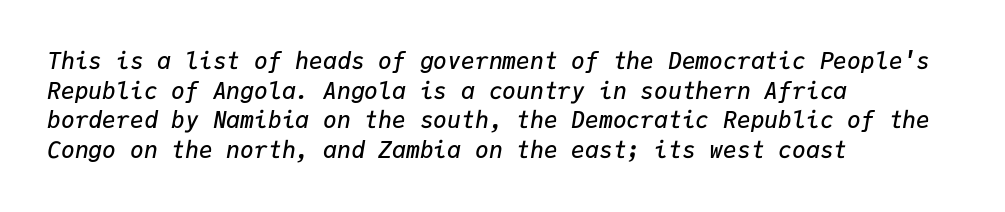
Q: Is the text bold? A: Semi-bold.
Q: Is the text italic (slanted)? A: Yes, it leans right by about 9 degrees.
Q: Is the text underlined? A: No.
Q: How is the paragraph aligned? A: Left-aligned.
Q: Is the spacing between letters normal or unusually wide? A: Normal.
Q: Is the spacing between lines tight, normal or loose? A: Normal.
